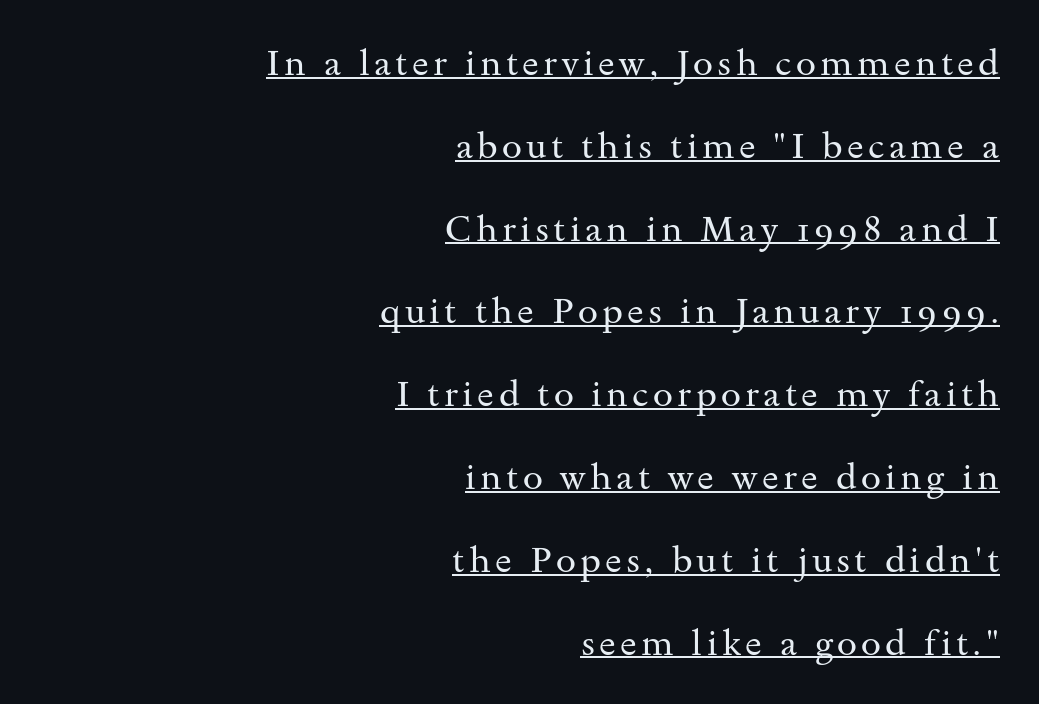
Q: Is the text bold? A: No.
Q: Is the text italic (slanted)? A: No, it is upright.
Q: Is the typeface a serif or a sans-serif typeface? A: Serif.
Q: Is the text underlined? A: Yes.
Q: How is the paragraph aligned? A: Right-aligned.
Q: Is the spacing between lines tight, normal or loose? A: Loose.
Q: Width (condensed, normal, or wide)? A: Wide.
Q: Stroke contrast? A: Medium.
Q: x-height? A: Small.
Q: Monospaced? A: No.
